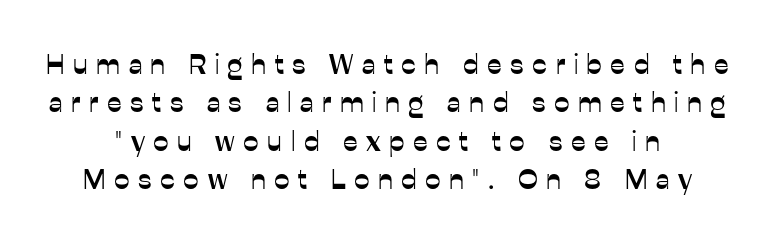
{"serif": "no", "italic": "no", "width": "normal", "stroke_contrast": "low", "x_height": "medium", "monospaced": "no", "underline": "no", "align": "center", "line_spacing": "normal", "line_spacing_ratio": 1.37, "letter_spacing": "wide", "letter_spacing_em": 0.3, "glyph_px": 28}
